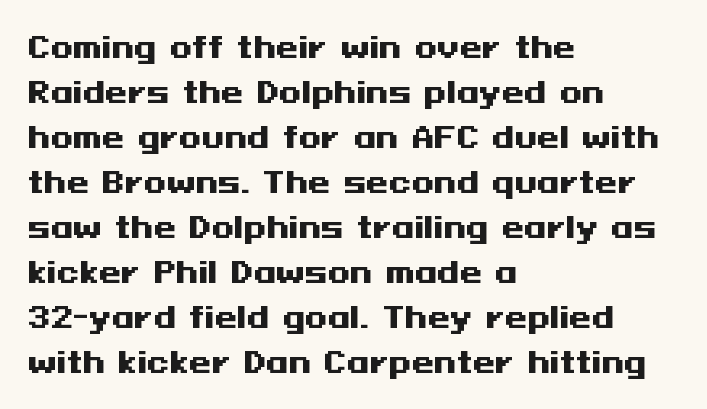
The image shows 29 px heavy, wide sans-serif type, upright; set left-aligned, normal line spacing (1.55x), normal letter spacing, not underlined; medium stroke contrast and a medium x-height.
